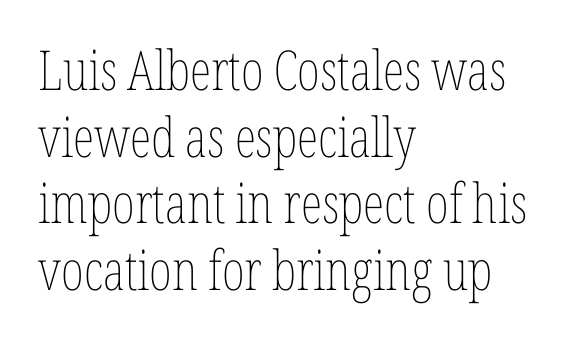
{"italic": "no", "bold": "no", "weight": "thin", "width": "condensed", "stroke_contrast": "low", "x_height": "medium", "monospaced": "no", "underline": "no", "align": "left", "line_spacing_ratio": 1.21, "letter_spacing": "normal", "letter_spacing_em": 0.0, "glyph_px": 55}
